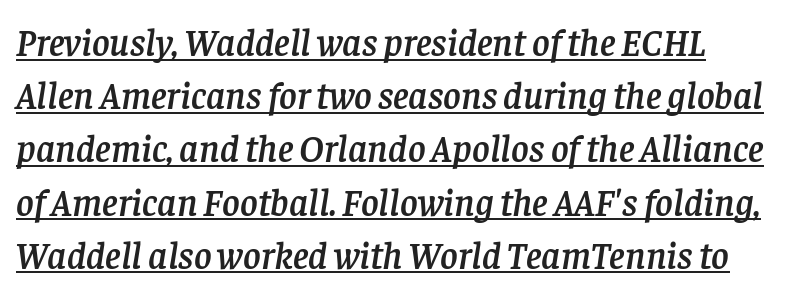
The image shows 38 px serif type, italic (leaning right); set normal line spacing (1.4x), normal letter spacing, underlined; low stroke contrast and a large x-height.
